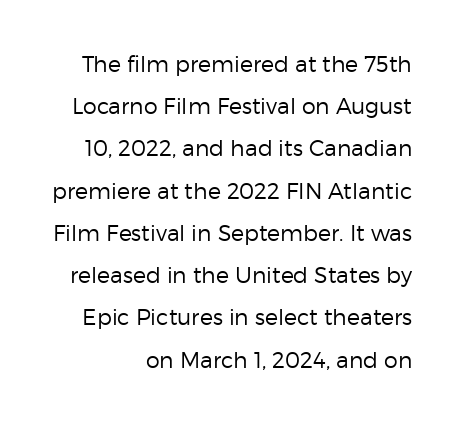
The image shows 22 px text type, upright; set loose line spacing (1.92x), normal letter spacing, not underlined.
